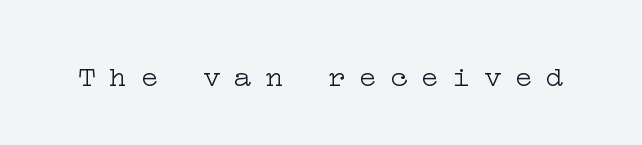
Only glyphs here, with clear space below each row. Display-style spreading of the glyphs; the letterfit is very open. On a weight scale, this lands at 450 or below. Yep, those are serifs on the letters. Is there any slant? The stems are plumb.
